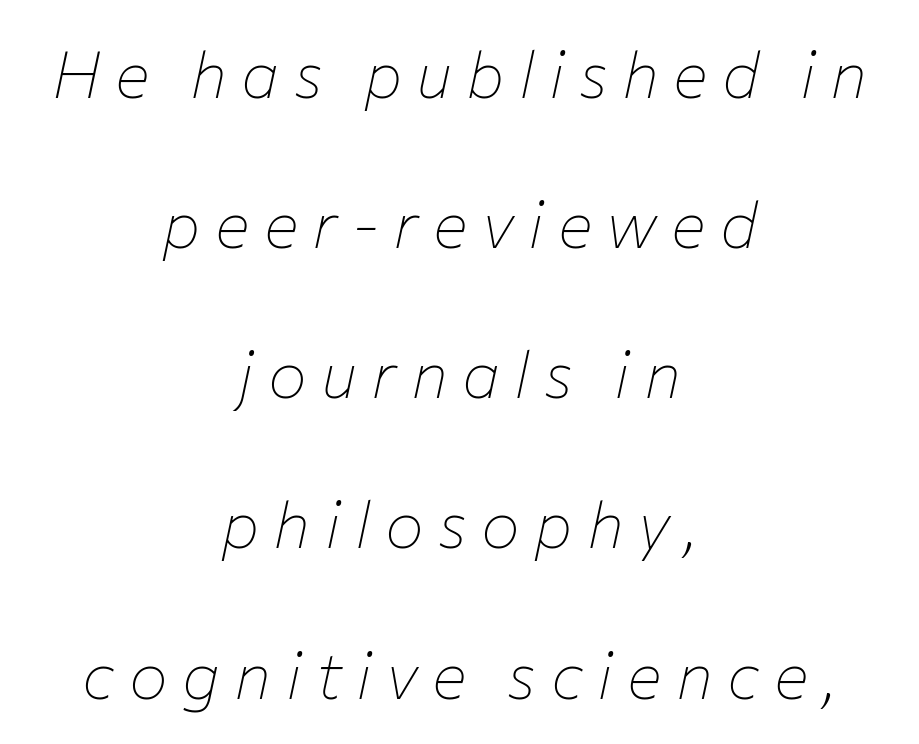
The image shows 65 px thin type, italic (leaning right); set centered, loose line spacing (2.31x), unusually wide letter spacing (+0.22 em), not underlined; low stroke contrast and a medium x-height.
